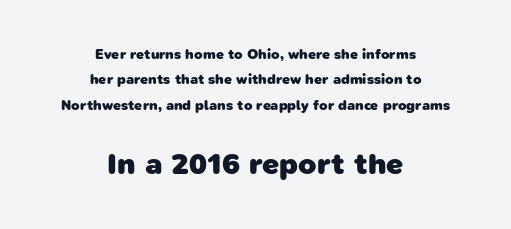
{"serif": "no", "bold": "yes", "weight": "heavy", "width": "normal", "stroke_contrast": "low", "x_height": "medium", "monospaced": "no", "underline": "no", "align": "center", "line_spacing_ratio": 1.82, "letter_spacing": "normal", "letter_spacing_em": 0.0, "larger_block": "second", "size_ratio": 2.14, "glyph_px": 30}
